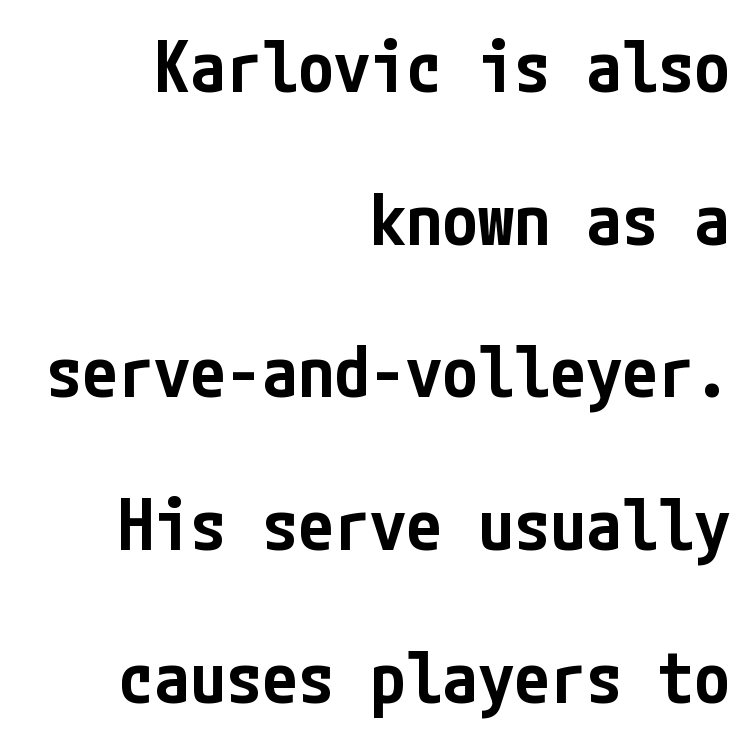
Q: Is the text bold? A: Semi-bold.
Q: Is the text italic (slanted)? A: No, it is upright.
Q: Is the typeface a serif or a sans-serif typeface? A: Sans-serif.
Q: Is the text underlined? A: No.
Q: How is the paragraph aligned? A: Right-aligned.
Q: Is the spacing between letters normal or unusually wide? A: Normal.
Q: Is the spacing between lines tight, normal or loose? A: Loose.
Q: Width (condensed, normal, or wide)? A: Condensed.
Q: Stroke contrast? A: Low.
Q: x-height? A: Medium.
